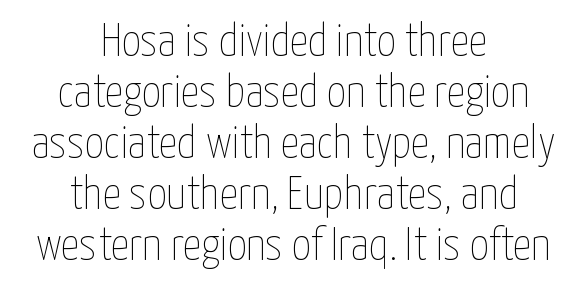
Honestly, there is no underline to notice here at all. Is the stroke heavy? The answer is a plain regular-or-lighter. Words appear dense and cohesive because spacing is normal. Is there much room between lines? No — they nearly touch. The type sits square on the baseline with zero lean. Compared with a flush-left layout, this one balances lines on the center instead.
